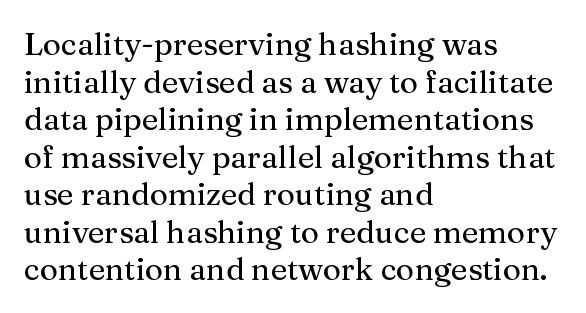
The image shows 31 px serif type, upright; set left-aligned, line spacing 1.21x, normal letter spacing, not underlined; medium stroke contrast and a medium x-height.
